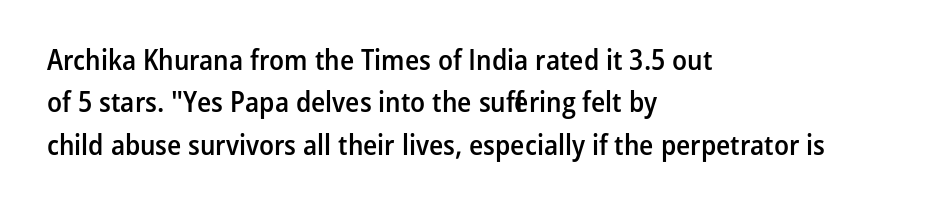
What weight is shown? A semibold, between regular and bold. Characters remain perfectly vertical along every line. Leading matches the norm, producing a regular column. The letterforms sit shoulder to shoulder at normal distance. The rendering shows plain stroke endings on the letterforms — a sans-serif design.
